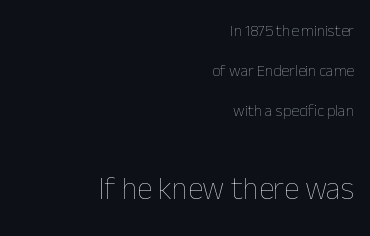
{"italic": "no", "bold": "no", "weight": "thin", "width": "normal", "stroke_contrast": "low", "x_height": "medium", "monospaced": "no", "underline": "no", "align": "right", "line_spacing": "loose", "line_spacing_ratio": 2.49, "letter_spacing": "normal", "letter_spacing_em": 0.0, "larger_block": "second", "size_ratio": 1.94, "glyph_px": 31}
